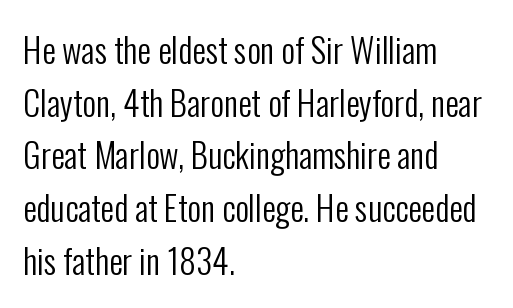
The image shows 34 px regular-weight, condensed sans-serif type, upright; set left-aligned, normal line spacing (1.55x), normal letter spacing, not underlined; low stroke contrast and a medium x-height.
